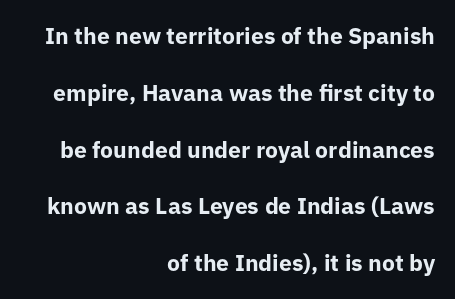
{"italic": "no", "bold": "yes", "underline": "no", "align": "right", "line_spacing": "loose", "line_spacing_ratio": 2.47, "letter_spacing": "normal", "letter_spacing_em": 0.0, "glyph_px": 23}
